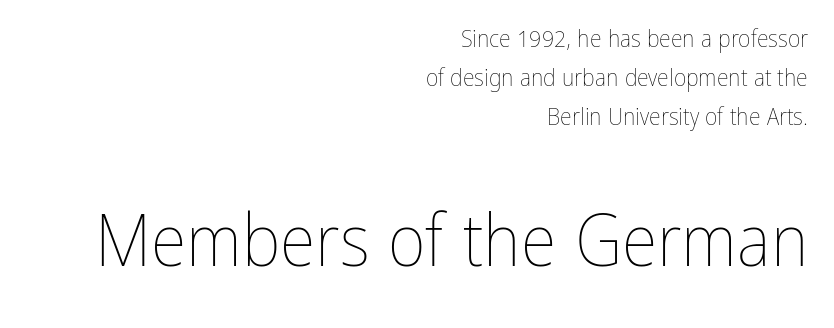
The face used here is rendered with its standard letterfit. Is the block centered? No — it sits flush against the right margin. Honestly, the row spacing looks completely unremarkable. Here the second block reads like a headline and the first like body copy. Character widths vary here, with narrow letters taking less room than wide ones. Characters remain perfectly vertical along every line.
